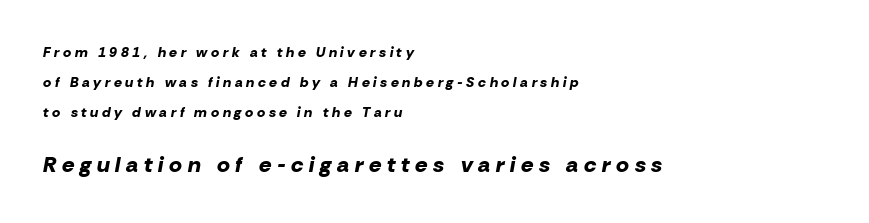
{"italic": "yes", "lean": "right", "slant_degrees": 10, "bold": "yes", "underline": "no", "align": "left", "line_spacing": "loose", "line_spacing_ratio": 2.14, "letter_spacing": "wide", "letter_spacing_em": 0.26, "larger_block": "second", "size_ratio": 1.57, "glyph_px": 22}
